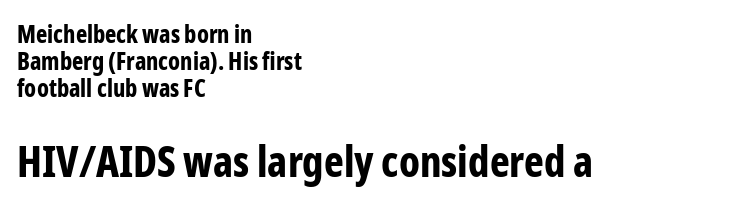
The image shows 42 px bold, condensed sans-serif type, upright; set left-aligned, tight line spacing (1.13x), normal letter spacing, not underlined; the second (bottom) block is 1.75x larger; low stroke contrast and a medium x-height.
